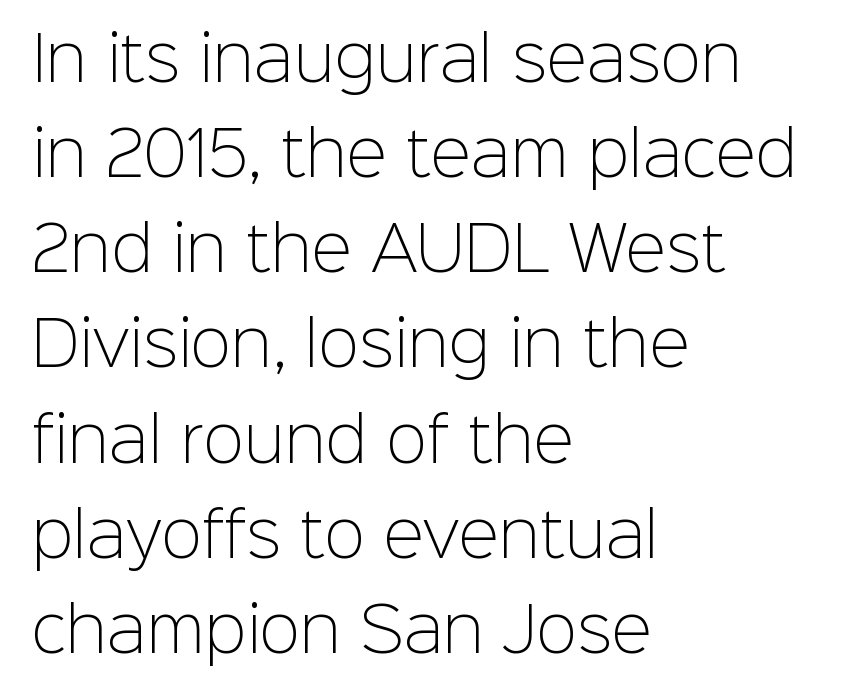
Observe the absence of serifs on each vertical stroke in this sample. A typesetter would call this leading conventional body-copy spacing. Each letter keeps its own natural width here, so spacing adapts to shape. The area under the type is left untouched. Posture: vertical. This rendering uses left alignment, leaving the right contour irregular.
